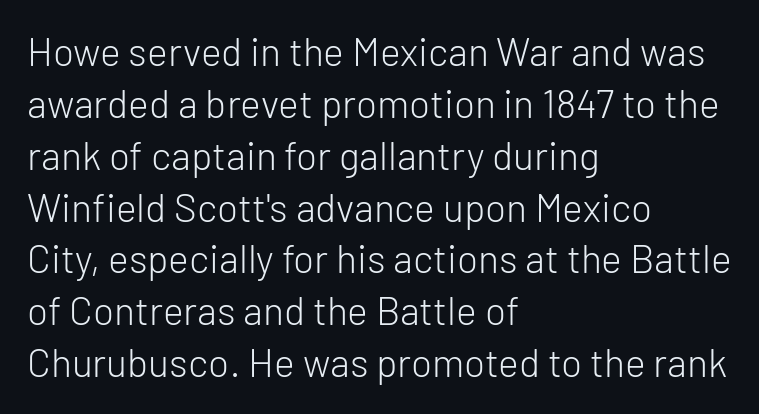
The image shows 39 px light sans-serif type, upright; set left-aligned, normal line spacing (1.33x), normal letter spacing, not underlined; low stroke contrast and a medium x-height.
